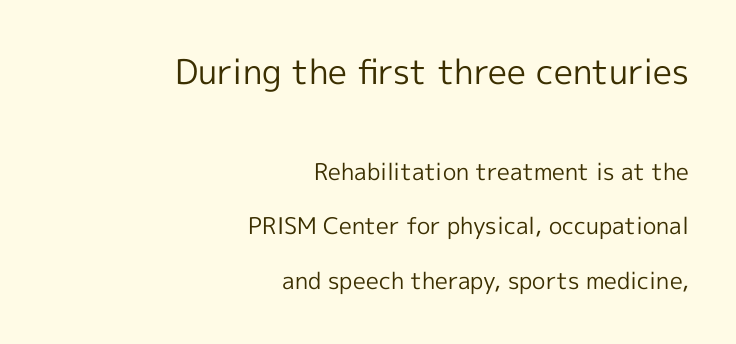
Q: Is the text bold? A: No.
Q: Is the text italic (slanted)? A: No, it is upright.
Q: Is the typeface a serif or a sans-serif typeface? A: Sans-serif.
Q: Is the text underlined? A: No.
Q: How is the paragraph aligned? A: Right-aligned.
Q: Is the spacing between letters normal or unusually wide? A: Normal.
Q: Is the spacing between lines tight, normal or loose? A: Loose.
Q: Which block of text is set in a larger size, the first (top) or the second (bottom)? A: The first (top) one.
Q: Width (condensed, normal, or wide)? A: Normal.
Q: x-height? A: Medium.
Q: Monospaced? A: No.
